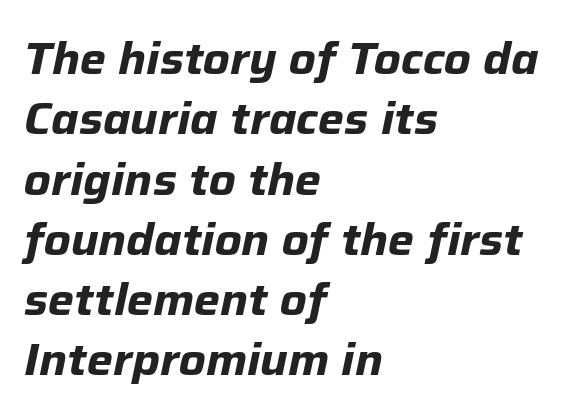
Summary of vertical rhythm: regular, with standard interline spacing. Italic? Definitely — the glyphs are oblique. This sample is left-justified, so line endings fall wherever the words run out. Is this a fixed-width face? No — the glyphs have proportional, varying widths. You could call the tracking neutral — neither tight nor loose. Pretty heavy lettering here — definitely bold.
